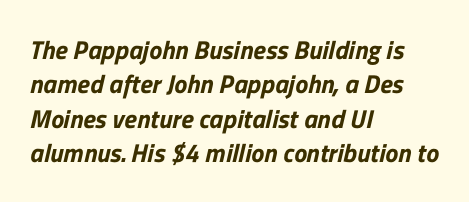
This rendering features lettering with no underline. Tracking here is standard; glyphs follow each other at the usual distance. The paragraph has a hard left edge and a soft right edge. Quick note: interline space is typical.
